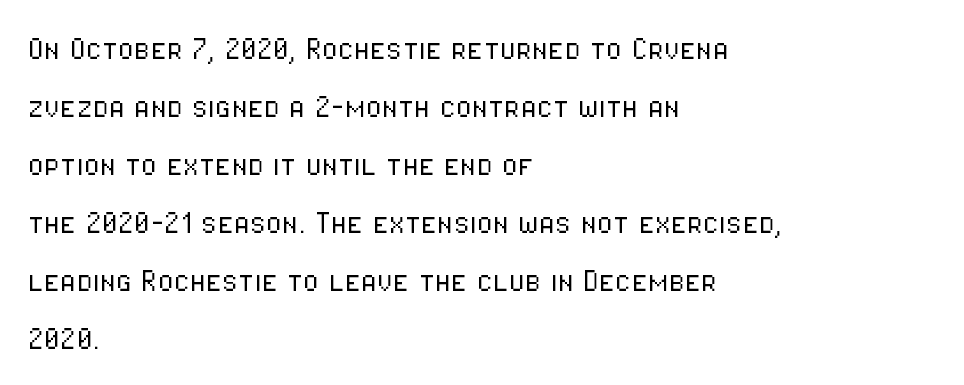
The image shows 37 px light, condensed sans-serif type, upright; set left-aligned, normal line spacing (1.57x), normal letter spacing, not underlined; low stroke contrast and a medium x-height.
